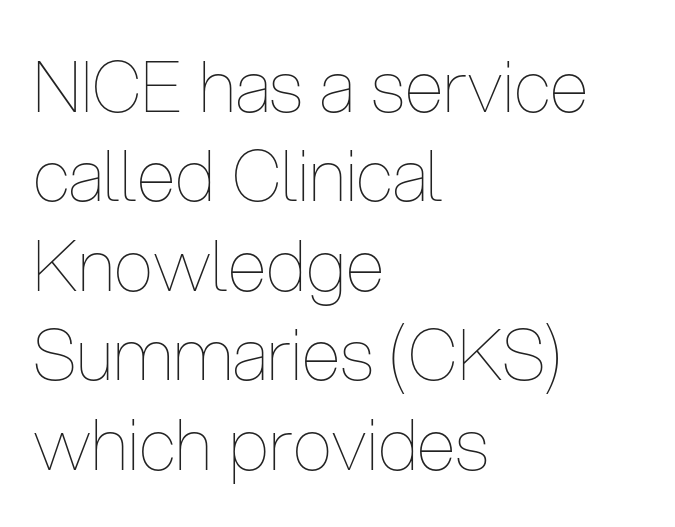
The image shows 71 px thin, condensed type, upright; set left-aligned, normal line spacing (1.26x), normal letter spacing, not underlined; low stroke contrast and a medium x-height.
